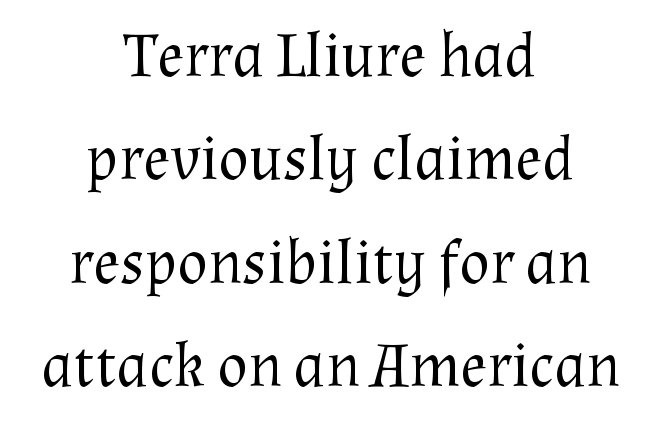
{"italic": "no", "bold": "no", "weight": "regular", "width": "normal", "stroke_contrast": "medium", "x_height": "medium", "monospaced": "no", "underline": "no", "align": "center", "line_spacing": "normal", "line_spacing_ratio": 1.64, "letter_spacing": "normal", "letter_spacing_em": 0.0, "glyph_px": 63}
